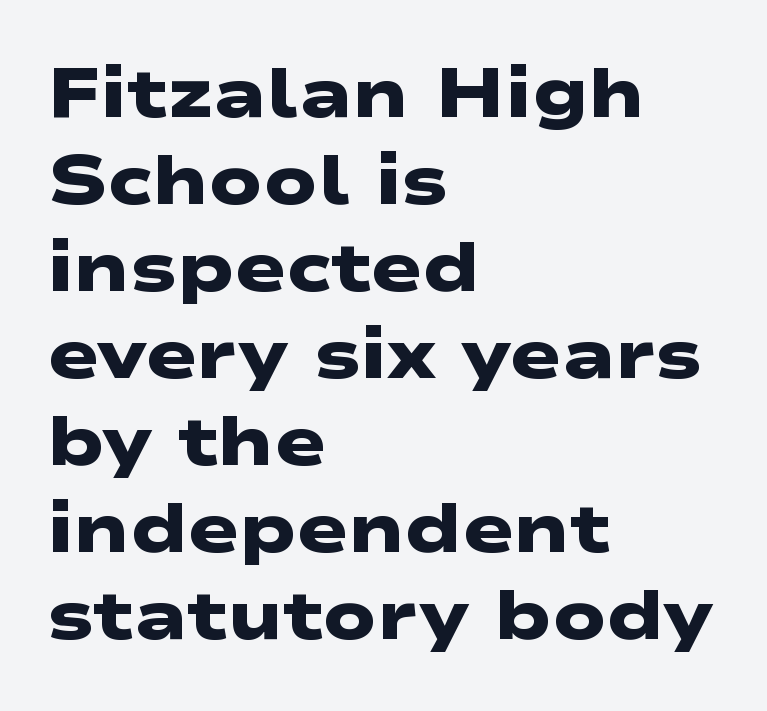
The image shows 69 px heavy, wide sans-serif type; set left-aligned, normal line spacing (1.26x), normal letter spacing, not underlined; low stroke contrast and a medium x-height.
